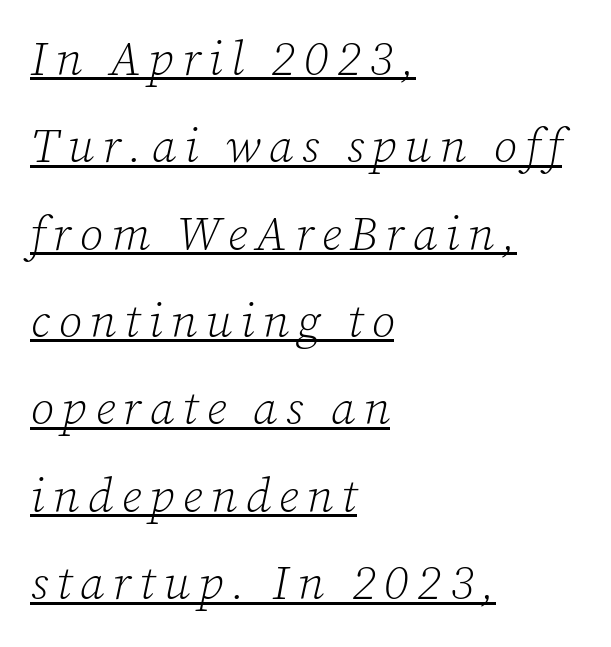
The image shows 48 px light serif type, italic (leaning right); set left-aligned, line spacing 1.82x, underlined; low stroke contrast and a medium x-height.
